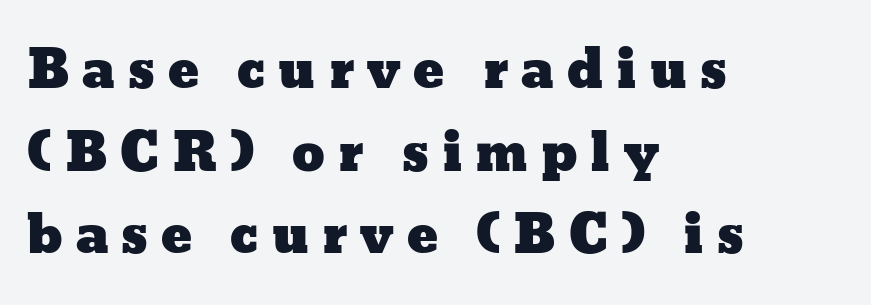
Q: Is the text italic (slanted)? A: No, it is upright.
Q: Is the text underlined? A: No.
Q: How is the paragraph aligned? A: Left-aligned.
Q: Is the spacing between letters normal or unusually wide? A: Unusually wide.
Q: Is the spacing between lines tight, normal or loose? A: Normal.
Q: Width (condensed, normal, or wide)? A: Wide.
Q: Stroke contrast? A: Low.
Q: x-height? A: Medium.
Q: Monospaced? A: No.
